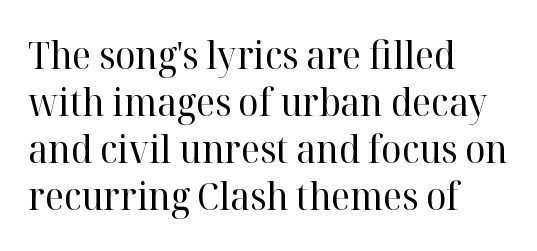
The text was rendered using a seriffed face with decorative stroke endings. Bare-footed words on every line. Is the stroke heavy? The answer is a plain regular-or-lighter. Character widths vary here, with narrow letters taking less room than wide ones.
